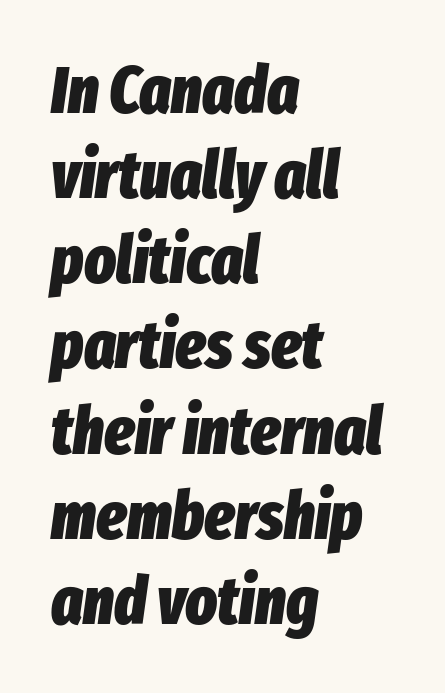
{"italic": "yes", "lean": "right", "slant_degrees": 8, "bold": "yes", "weight": "heavy", "width": "condensed", "stroke_contrast": "low", "x_height": "medium", "monospaced": "no", "underline": "no", "align": "left", "line_spacing": "normal", "line_spacing_ratio": 1.29, "letter_spacing": "normal", "letter_spacing_em": 0.0, "glyph_px": 66}
